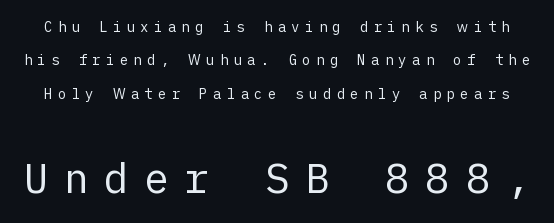
Q: Is the text bold? A: No.
Q: Is the text italic (slanted)? A: No, it is upright.
Q: Is the typeface a serif or a sans-serif typeface? A: Sans-serif.
Q: Is the text underlined? A: No.
Q: Is the spacing between letters normal or unusually wide? A: Unusually wide.
Q: Is the spacing between lines tight, normal or loose? A: Loose.
Q: Which block of text is set in a larger size, the first (top) or the second (bottom)? A: The second (bottom) one.
Q: Width (condensed, normal, or wide)? A: Normal.
Q: Stroke contrast? A: Low.
Q: x-height? A: Medium.
